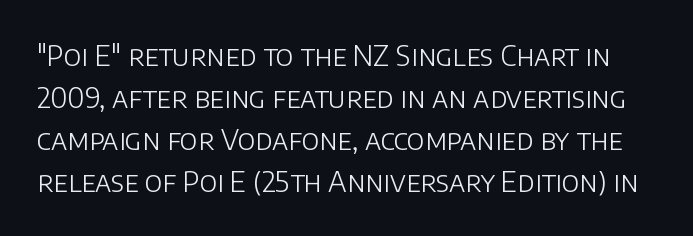
{"serif": "no", "italic": "no", "bold": "no", "weight": "light", "width": "normal", "stroke_contrast": "low", "x_height": "large", "monospaced": "no", "underline": "no", "line_spacing": "normal", "line_spacing_ratio": 1.5, "letter_spacing": "normal", "letter_spacing_em": 0.0, "glyph_px": 28}
